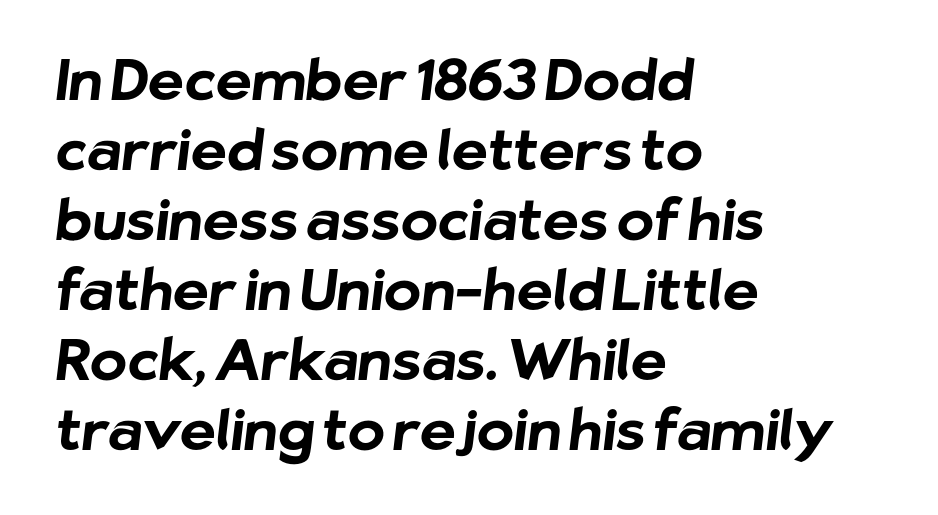
The image shows 56 px bold sans-serif type; set left-aligned, normal line spacing (1.25x), normal letter spacing, not underlined; low stroke contrast and a medium x-height.
